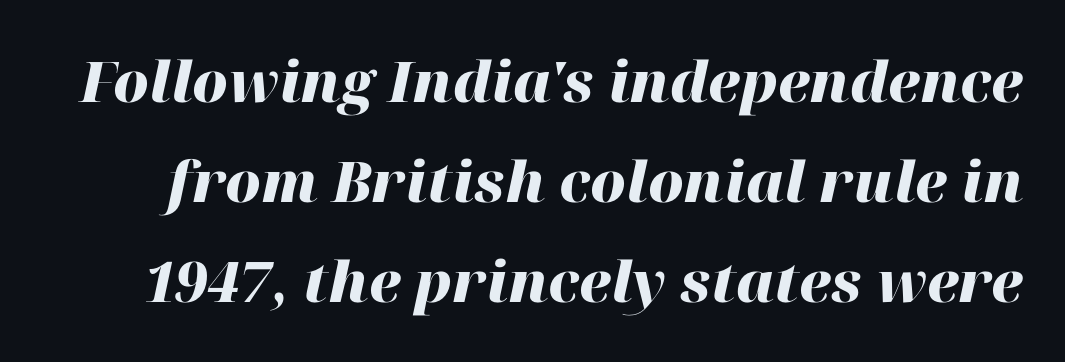
The image shows 56 px heavy type, italic (leaning right); set line spacing 1.79x, normal letter spacing, not underlined; high stroke contrast and a medium x-height.
